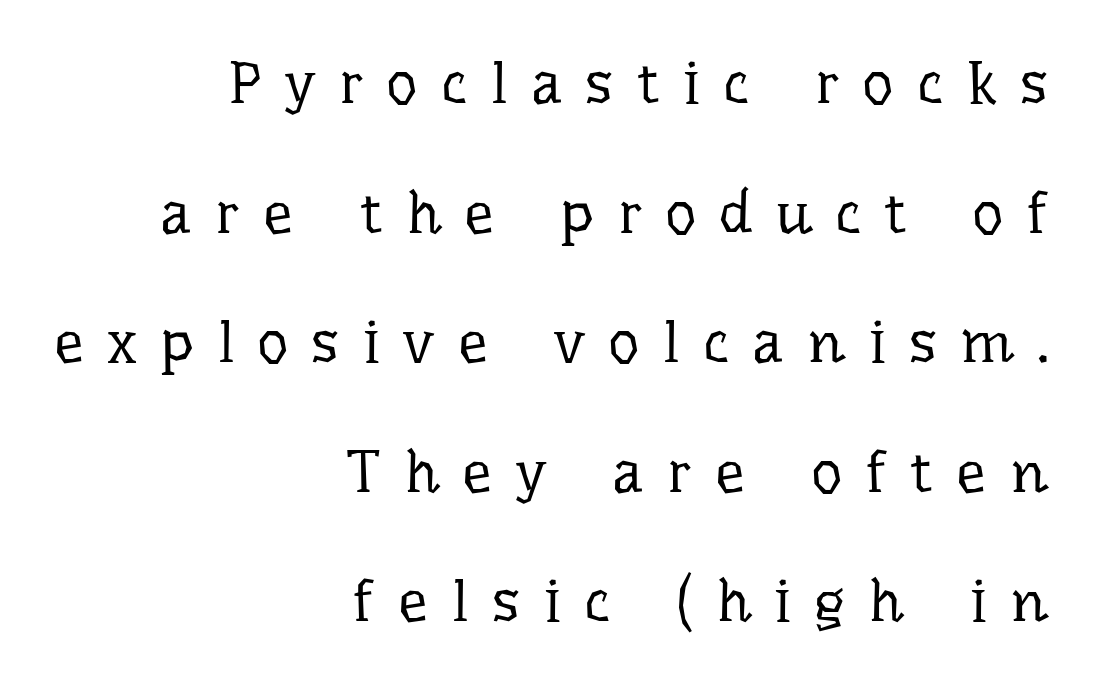
Q: Is the text bold? A: No.
Q: Is the text italic (slanted)? A: No, it is upright.
Q: Is the typeface a serif or a sans-serif typeface? A: Serif.
Q: Is the text underlined? A: No.
Q: How is the paragraph aligned? A: Right-aligned.
Q: Is the spacing between letters normal or unusually wide? A: Unusually wide.
Q: Is the spacing between lines tight, normal or loose? A: Loose.
Q: Width (condensed, normal, or wide)? A: Normal.
Q: Stroke contrast? A: Low.
Q: x-height? A: Medium.
Q: Monospaced? A: No.
